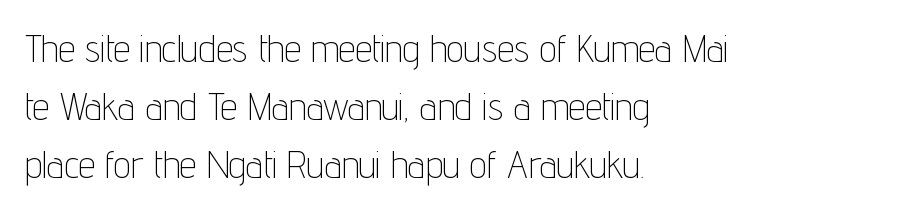
{"serif": "no", "italic": "no", "bold": "no", "weight": "thin", "width": "condensed", "stroke_contrast": "low", "x_height": "medium", "monospaced": "no", "underline": "no", "align": "left", "line_spacing": "normal", "line_spacing_ratio": 1.53, "letter_spacing": "normal", "letter_spacing_em": 0.0, "glyph_px": 38}
